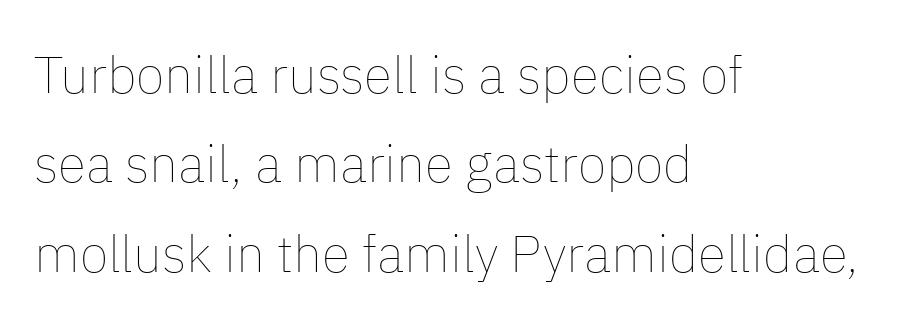
The image shows 52 px thin type, upright; set left-aligned, line spacing 1.72x, normal letter spacing, not underlined; low stroke contrast and a medium x-height.
